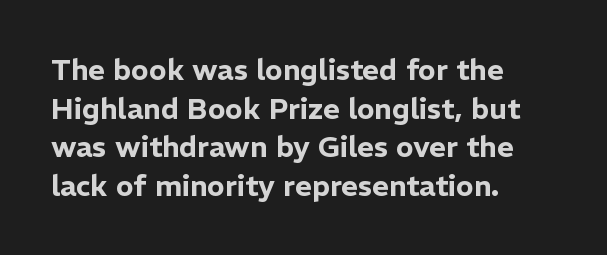
{"serif": "no", "italic": "no", "width": "normal", "stroke_contrast": "low", "x_height": "medium", "monospaced": "no", "underline": "no", "align": "left", "line_spacing": "normal", "line_spacing_ratio": 1.33, "letter_spacing": "normal", "letter_spacing_em": 0.0, "glyph_px": 29}
